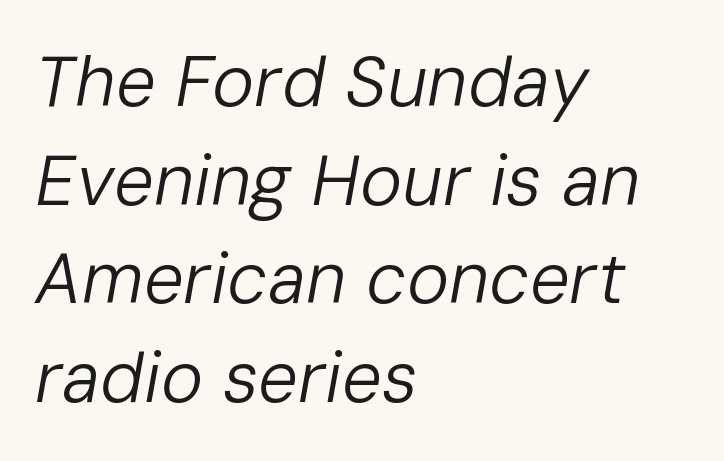
The image shows 71 px regular-weight type, italic (leaning right); set left-aligned, normal line spacing (1.39x), normal letter spacing, not underlined; low stroke contrast and a medium x-height.
